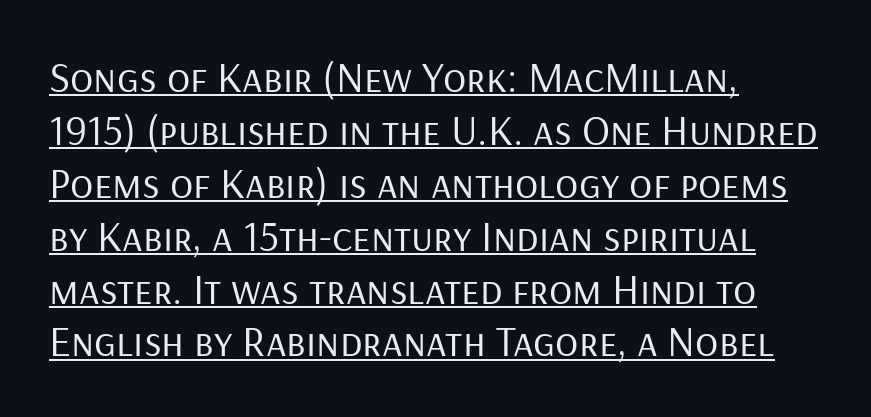
{"serif": "no", "italic": "no", "bold": "no", "weight": "regular", "width": "normal", "stroke_contrast": "low", "x_height": "medium", "monospaced": "no", "underline": "yes", "align": "left", "line_spacing_ratio": 1.23, "letter_spacing": "normal", "letter_spacing_em": 0.0, "glyph_px": 43}
